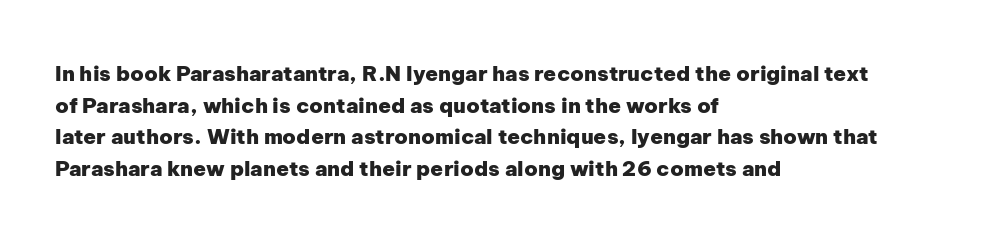
{"italic": "no", "bold": "yes", "underline": "no", "align": "left", "line_spacing": "normal", "line_spacing_ratio": 1.51, "letter_spacing": "normal", "letter_spacing_em": 0.0, "glyph_px": 21}
